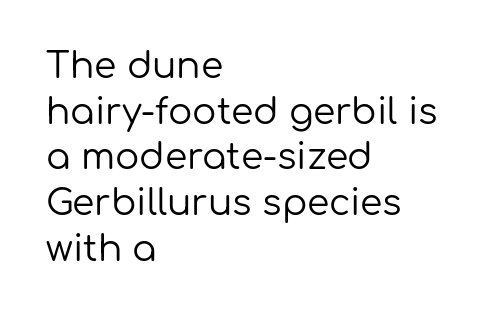
Q: Is the text bold? A: No.
Q: Is the text italic (slanted)? A: No, it is upright.
Q: Is the typeface a serif or a sans-serif typeface? A: Sans-serif.
Q: Is the text underlined? A: No.
Q: How is the paragraph aligned? A: Left-aligned.
Q: Is the spacing between letters normal or unusually wide? A: Normal.
Q: Is the spacing between lines tight, normal or loose? A: Normal.
Q: Width (condensed, normal, or wide)? A: Normal.
Q: Stroke contrast? A: Low.
Q: x-height? A: Medium.
Q: Monospaced? A: No.
